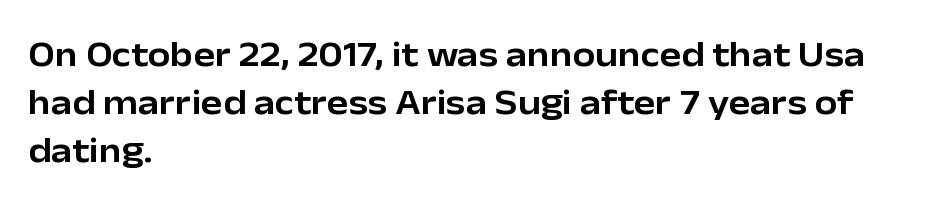
Just letters on the line, the space beneath them empty. This is roman type, the default non-slanted kind. Looks like regular typesetting: each glyph gets only the width it needs. Short note: letters normally spaced. This sample is left-justified, so line endings fall wherever the words run out. Vertical spacing — default.
